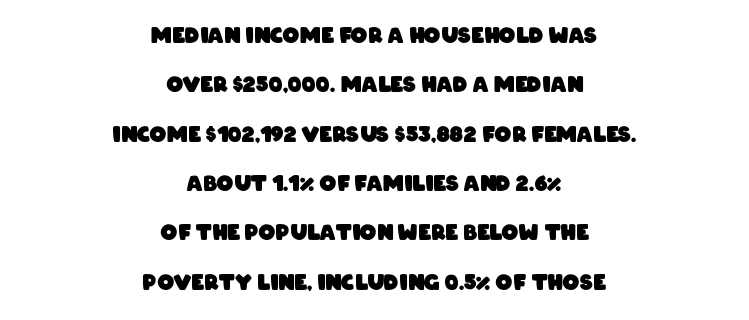
Honestly, the letter spacing is just normal — you wouldn't notice it. The designer dialed line spacing up above the default. Set as a true bold cut, around the 700 mark. Does the copy run flush right? No — it is centered line by line. The zone under the glyphs is completely vacant.
